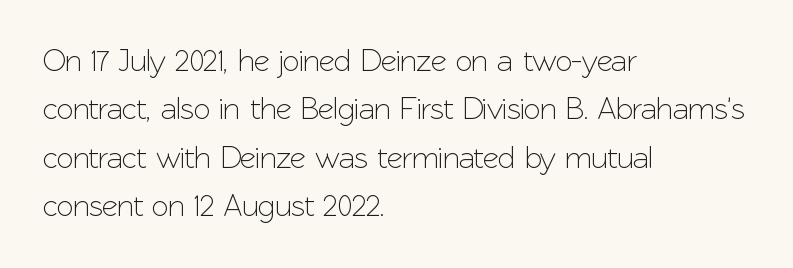
{"serif": "no", "italic": "no", "width": "normal", "stroke_contrast": "low", "x_height": "medium", "monospaced": "no", "underline": "no", "align": "left", "line_spacing": "normal", "line_spacing_ratio": 1.56, "letter_spacing": "normal", "letter_spacing_em": 0.0, "glyph_px": 31}
